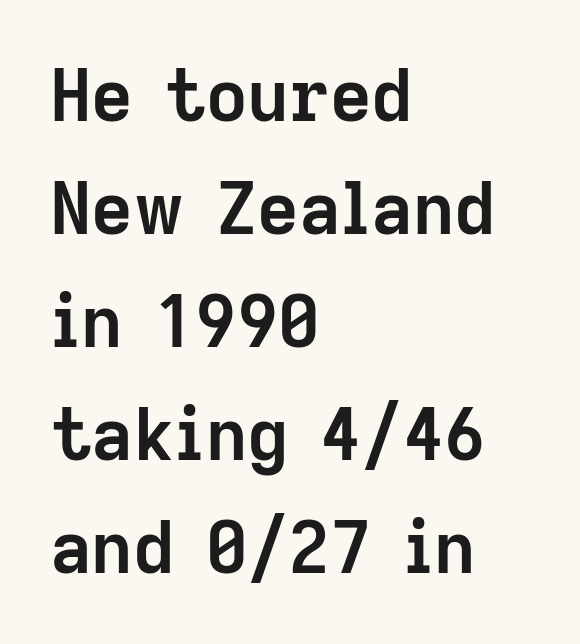
The image shows 72 px semibold sans-serif type, upright; set left-aligned, normal line spacing (1.57x), normal letter spacing, not underlined; low stroke contrast and a medium x-height.
